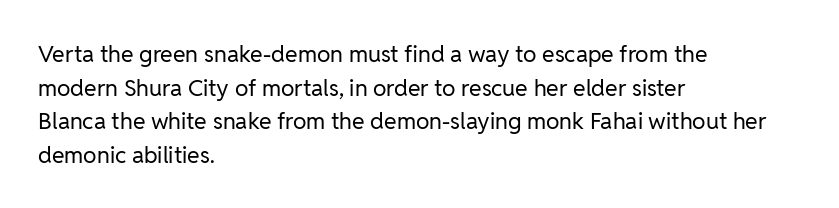
The image shows 23 px text type, upright; set left-aligned, normal line spacing (1.46x), normal letter spacing, not underlined.
